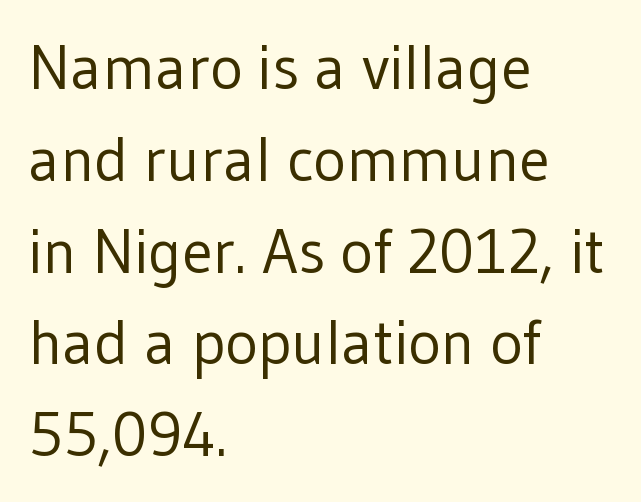
Q: Is the text bold? A: No.
Q: Is the text italic (slanted)? A: No, it is upright.
Q: Is the typeface a serif or a sans-serif typeface? A: Sans-serif.
Q: Is the text underlined? A: No.
Q: How is the paragraph aligned? A: Left-aligned.
Q: Is the spacing between letters normal or unusually wide? A: Normal.
Q: Is the spacing between lines tight, normal or loose? A: Normal.
Q: Width (condensed, normal, or wide)? A: Normal.
Q: Stroke contrast? A: Low.
Q: x-height? A: Medium.
Q: Monospaced? A: No.
